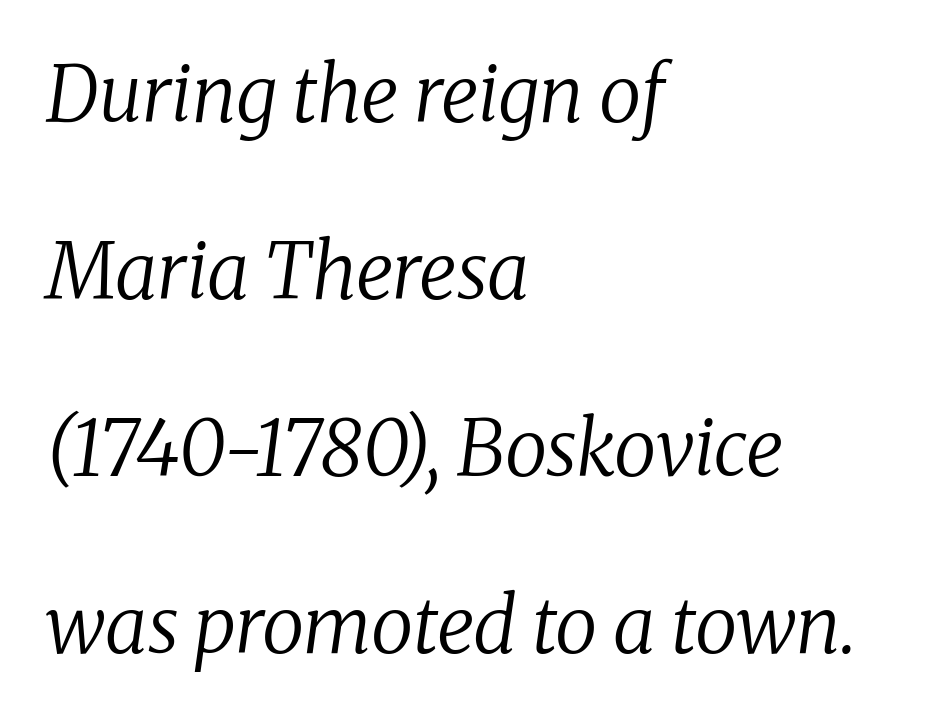
{"serif": "yes", "italic": "yes", "lean": "right", "slant_degrees": 8, "bold": "no", "weight": "regular", "width": "normal", "stroke_contrast": "low", "x_height": "medium", "monospaced": "no", "underline": "no", "align": "left", "line_spacing": "loose", "line_spacing_ratio": 2.3, "letter_spacing": "normal", "letter_spacing_em": 0.0, "glyph_px": 77}
